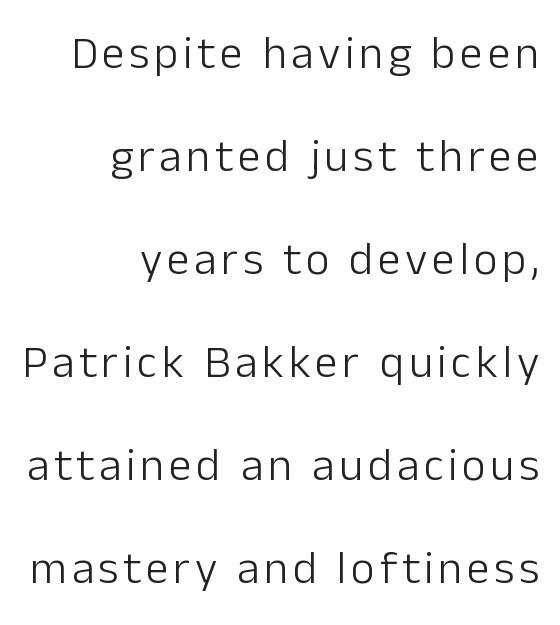
Posture: upright roman. Loosely led — the rows are spread out. Rule under the text: the space is simply empty. This sample has the flowing, uneven cadence of proportional lettering. The text block is weighted toward the right margin, trailing off unevenly leftward. Each letter's strokes conclude bluntly, with no projecting serifs.
